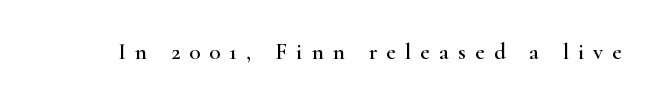
{"italic": "no", "underline": "no", "letter_spacing": "wide", "letter_spacing_em": 0.4, "glyph_px": 23}
